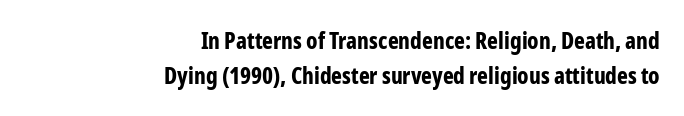
{"italic": "no", "bold": "yes", "underline": "no", "align": "right", "line_spacing": "normal", "line_spacing_ratio": 1.53, "letter_spacing": "normal", "letter_spacing_em": 0.0, "glyph_px": 23}
